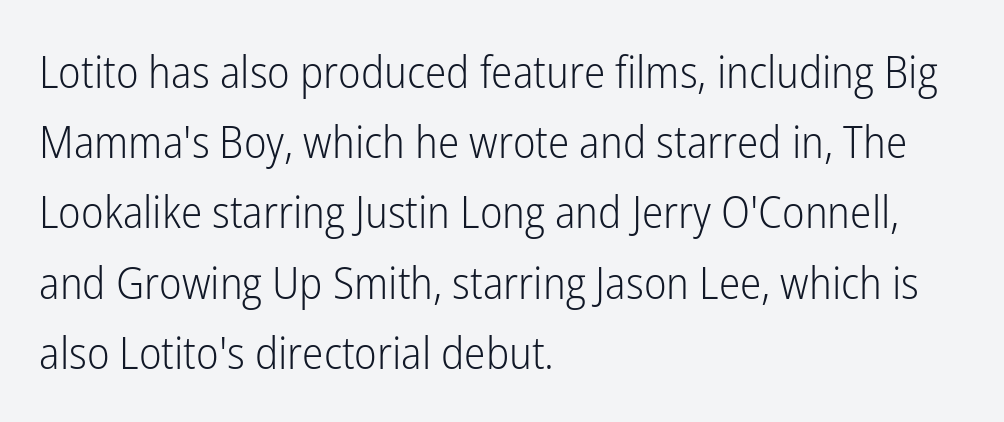
Q: Is the text bold? A: No.
Q: Is the text italic (slanted)? A: No, it is upright.
Q: Is the typeface a serif or a sans-serif typeface? A: Sans-serif.
Q: Is the text underlined? A: No.
Q: How is the paragraph aligned? A: Left-aligned.
Q: Is the spacing between letters normal or unusually wide? A: Normal.
Q: Is the spacing between lines tight, normal or loose? A: Normal.
Q: Width (condensed, normal, or wide)? A: Condensed.
Q: Stroke contrast? A: Low.
Q: x-height? A: Medium.
Q: Monospaced? A: No.
